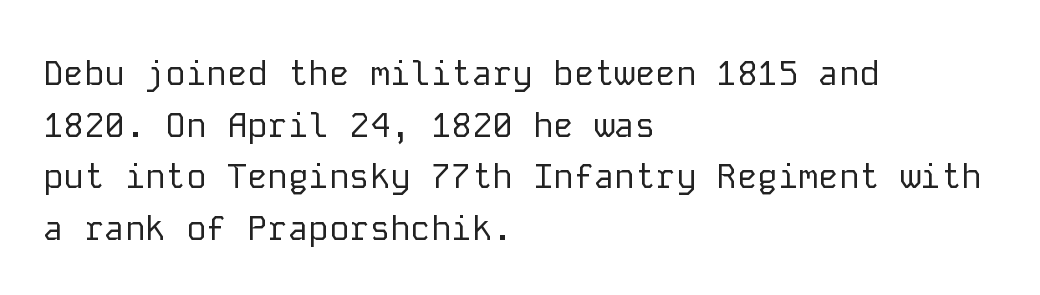
Q: Is the text bold? A: No.
Q: Is the text italic (slanted)? A: No, it is upright.
Q: Is the typeface a serif or a sans-serif typeface? A: Sans-serif.
Q: Is the text underlined? A: No.
Q: How is the paragraph aligned? A: Left-aligned.
Q: Is the spacing between letters normal or unusually wide? A: Normal.
Q: Is the spacing between lines tight, normal or loose? A: Normal.
Q: Width (condensed, normal, or wide)? A: Normal.
Q: Stroke contrast? A: Low.
Q: x-height? A: Medium.
Q: Monospaced? A: Yes.
